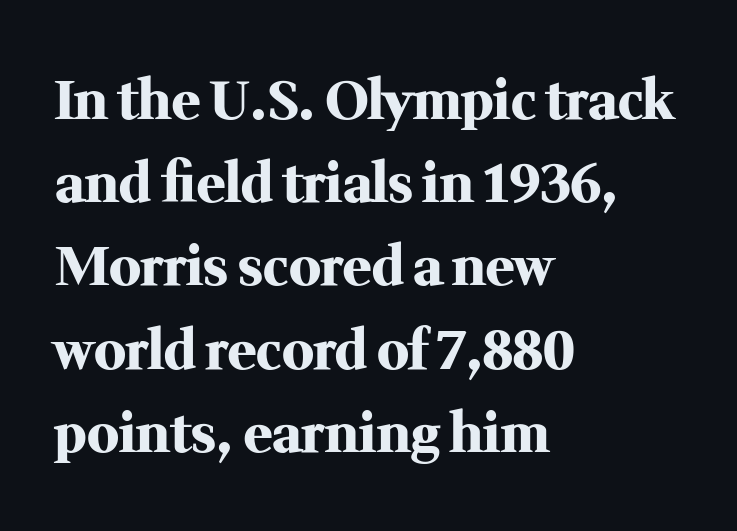
{"serif": "yes", "italic": "no", "bold": "yes", "weight": "heavy", "width": "normal", "stroke_contrast": "medium", "x_height": "medium", "monospaced": "no", "underline": "no", "align": "left", "line_spacing": "normal", "line_spacing_ratio": 1.57, "letter_spacing": "normal", "letter_spacing_em": 0.0, "glyph_px": 53}
